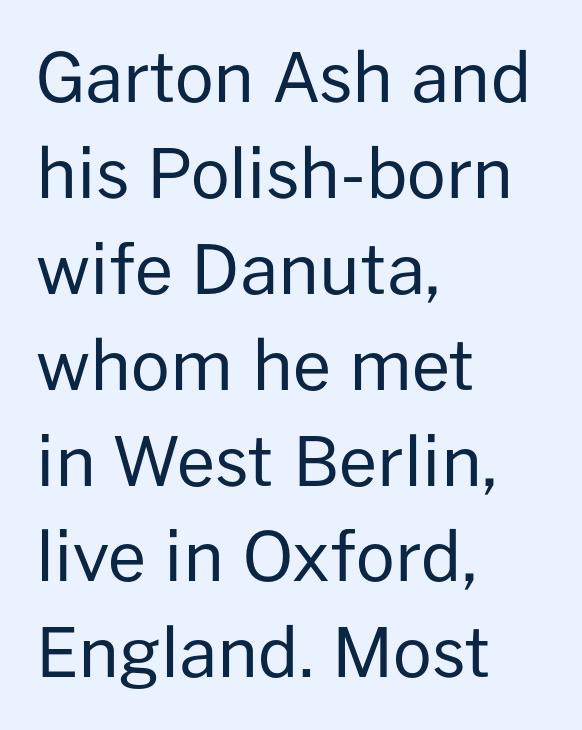
Q: Is the text bold? A: No.
Q: Is the text italic (slanted)? A: No, it is upright.
Q: Is the typeface a serif or a sans-serif typeface? A: Sans-serif.
Q: Is the text underlined? A: No.
Q: How is the paragraph aligned? A: Left-aligned.
Q: Is the spacing between letters normal or unusually wide? A: Normal.
Q: Is the spacing between lines tight, normal or loose? A: Normal.
Q: Width (condensed, normal, or wide)? A: Normal.
Q: Stroke contrast? A: Low.
Q: x-height? A: Medium.
Q: Monospaced? A: No.
